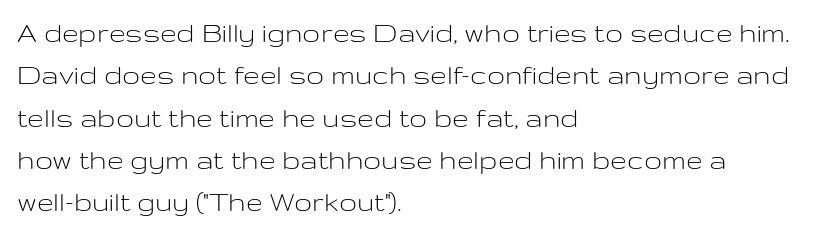
{"serif": "no", "italic": "no", "bold": "no", "weight": "light", "width": "wide", "stroke_contrast": "low", "x_height": "medium", "monospaced": "no", "underline": "no", "align": "left", "line_spacing": "normal", "line_spacing_ratio": 1.41, "letter_spacing": "normal", "letter_spacing_em": 0.0, "glyph_px": 30}
